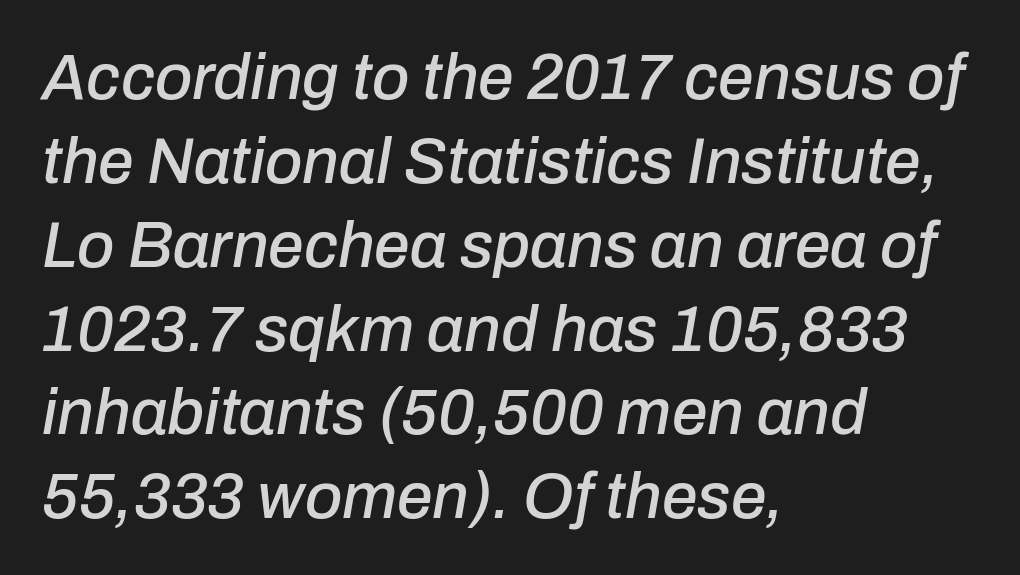
{"italic": "yes", "lean": "right", "slant_degrees": 10, "width": "normal", "stroke_contrast": "low", "x_height": "medium", "monospaced": "no", "underline": "no", "align": "left", "line_spacing": "normal", "line_spacing_ratio": 1.31, "letter_spacing": "normal", "letter_spacing_em": 0.0, "glyph_px": 64}
